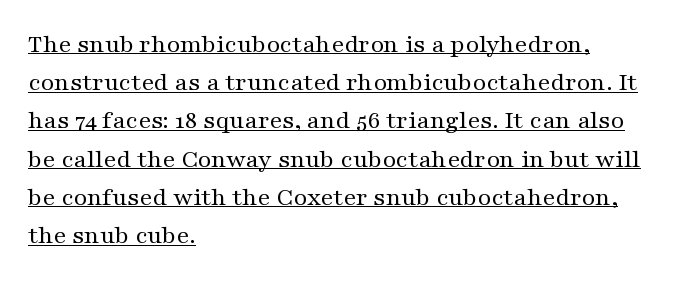
{"italic": "no", "bold": "no", "underline": "yes", "align": "left", "line_spacing": "normal", "line_spacing_ratio": 1.47, "letter_spacing": "normal", "letter_spacing_em": 0.0, "glyph_px": 26}
